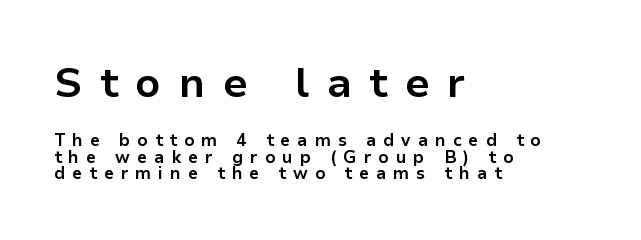
{"serif": "no", "italic": "no", "bold": "yes", "weight": "bold", "width": "normal", "stroke_contrast": "low", "x_height": "medium", "monospaced": "no", "underline": "no", "align": "left", "line_spacing": "tight", "line_spacing_ratio": 0.97, "letter_spacing": "wide", "letter_spacing_em": 0.42, "larger_block": "first", "size_ratio": 2.47, "glyph_px": 42}
